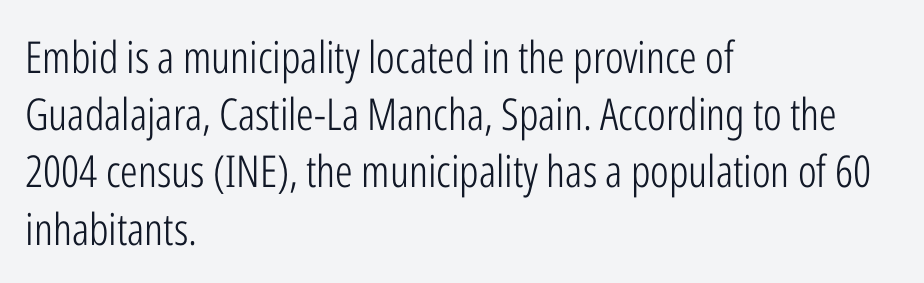
Spacing verdict: proportional, widths tailored to each character. Rule under the text: the space is simply empty. Look at the tracking — it's just the regular setting, nothing added. Bold? No — there's no thickening of the strokes. The paragraph shown leans on its left margin.
